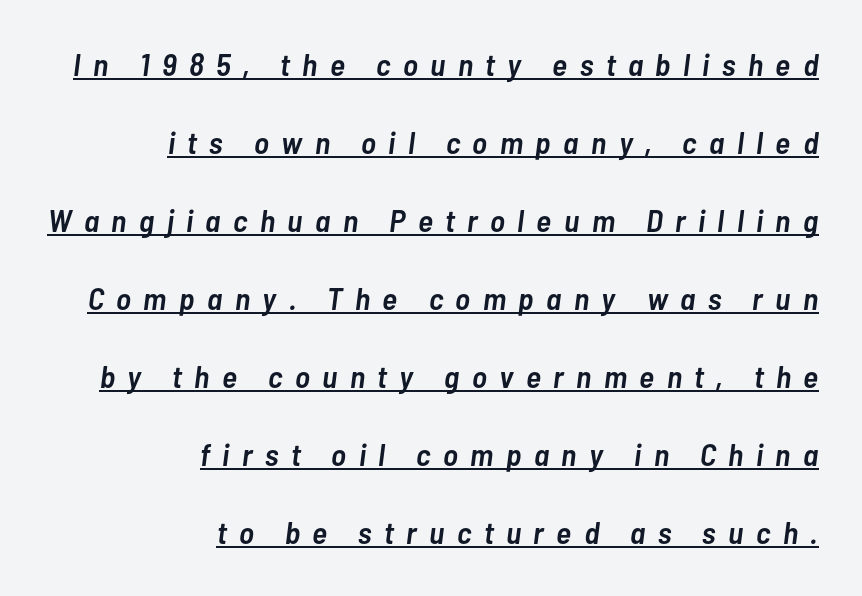
{"italic": "yes", "lean": "right", "slant_degrees": 7, "bold": "semi", "weight": "semibold", "width": "condensed", "stroke_contrast": "low", "x_height": "medium", "monospaced": "no", "underline": "yes", "align": "right", "line_spacing": "loose", "line_spacing_ratio": 2.44, "letter_spacing": "wide", "letter_spacing_em": 0.39, "glyph_px": 32}
